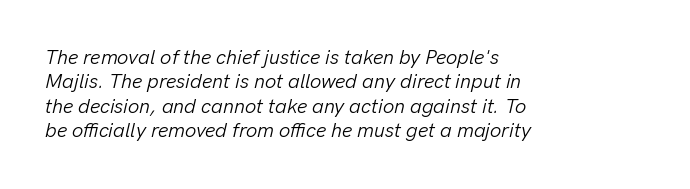
Q: Is the text bold? A: No.
Q: Is the text italic (slanted)? A: Yes, it leans right by about 13 degrees.
Q: Is the text underlined? A: No.
Q: How is the paragraph aligned? A: Left-aligned.
Q: Is the spacing between letters normal or unusually wide? A: Normal.
